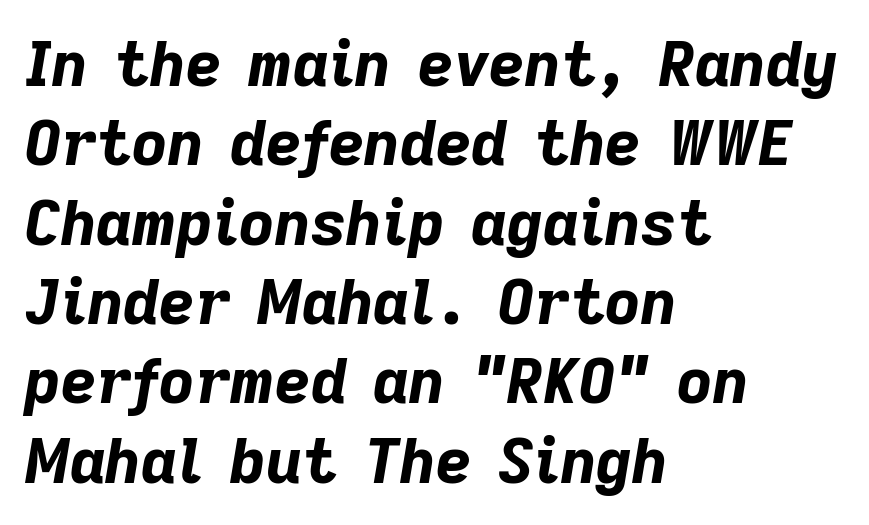
Successive baselines arrive at the customary interval. What stands out about the letter spacing? Nothing — it is the standard amount. The passage is arranged the way most books set body copy — flush left. Summary of weight: heavy, a full bold. Does the lettering tilt? It does — this is italic.
